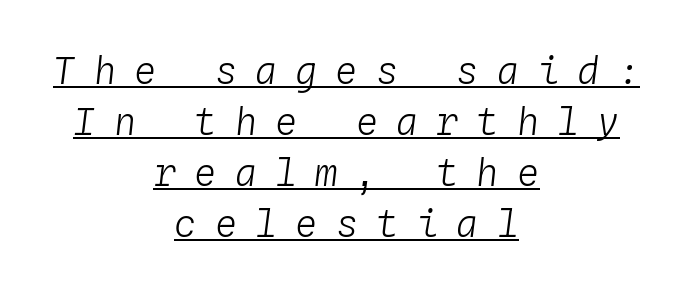
Q: Is the text bold? A: No.
Q: Is the text italic (slanted)? A: Yes, it leans right by about 4 degrees.
Q: Is the text underlined? A: Yes.
Q: How is the paragraph aligned? A: Centered.
Q: Is the spacing between letters normal or unusually wide? A: Unusually wide.
Q: Is the spacing between lines tight, normal or loose? A: Normal.
Q: Width (condensed, normal, or wide)? A: Normal.
Q: Stroke contrast? A: Low.
Q: x-height? A: Medium.
Q: Monospaced? A: Yes.
